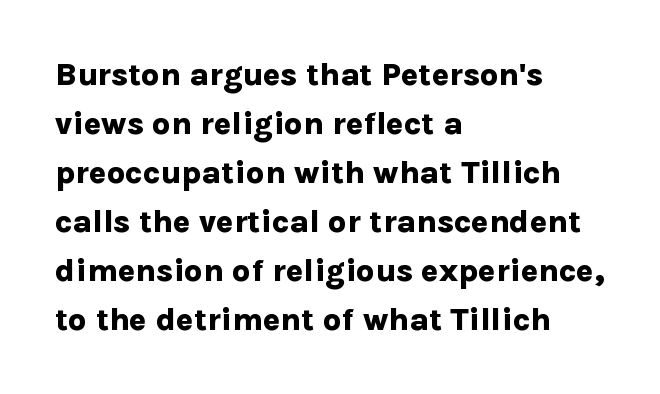
The image shows 32 px bold sans-serif type, upright; set left-aligned, normal line spacing (1.53x), normal letter spacing, not underlined; low stroke contrast and a medium x-height.
